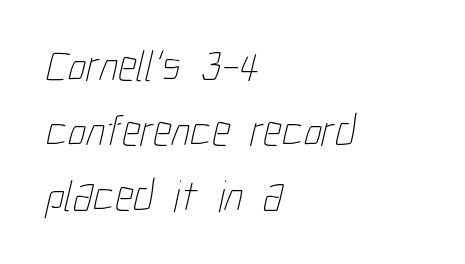
Q: Is the text bold? A: No.
Q: Is the text underlined? A: No.
Q: How is the paragraph aligned? A: Left-aligned.
Q: Is the spacing between letters normal or unusually wide? A: Normal.
Q: Is the spacing between lines tight, normal or loose? A: Normal.
Q: Width (condensed, normal, or wide)? A: Condensed.
Q: Stroke contrast? A: Low.
Q: x-height? A: Medium.
Q: Monospaced? A: No.
